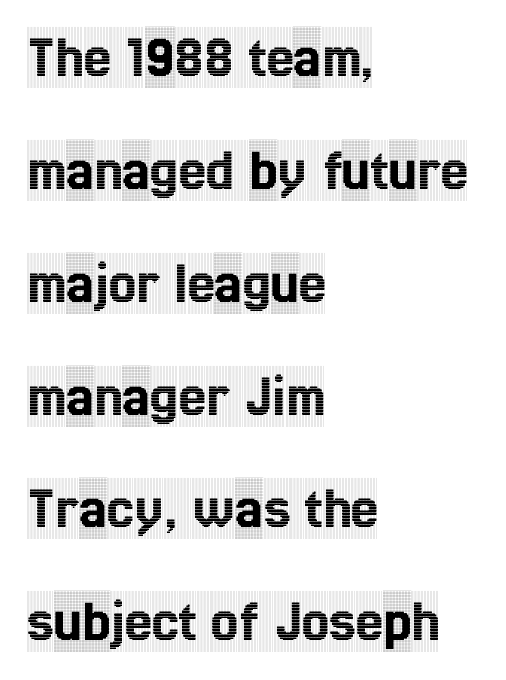
The glyphs in this specimen are seriffed. The baseline area is clear. Typeset ragged right — the left edge is the straight one. Looks like regular typesetting: each glyph gets only the width it needs. A typesetter would mark this as roman, not italic.
